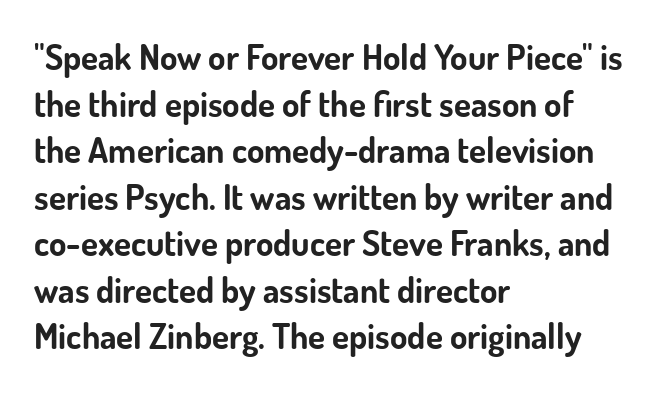
{"serif": "no", "italic": "no", "bold": "yes", "weight": "bold", "width": "normal", "stroke_contrast": "low", "x_height": "small", "monospaced": "no", "underline": "no", "align": "left", "line_spacing": "normal", "line_spacing_ratio": 1.33, "letter_spacing": "normal", "letter_spacing_em": 0.0, "glyph_px": 35}
